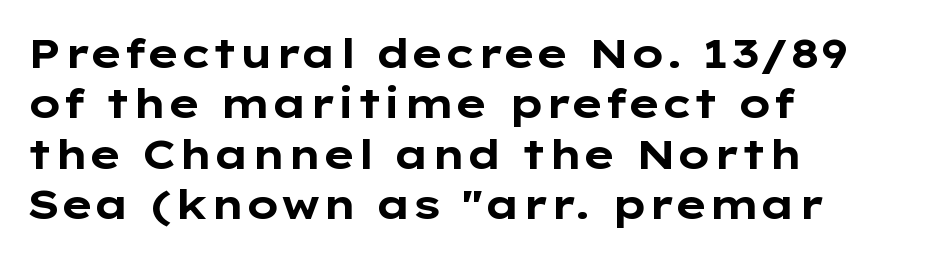
The image shows 41 px bold, wide sans-serif type, upright; set left-aligned, line spacing 1.23x, normal letter spacing, not underlined; low stroke contrast and a medium x-height.
